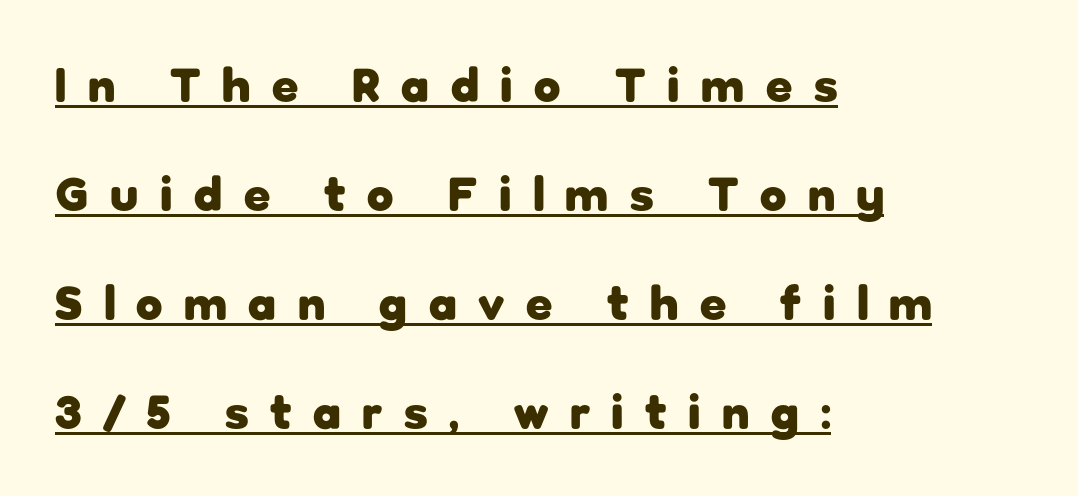
Q: Is the text bold? A: Yes.
Q: Is the text italic (slanted)? A: No, it is upright.
Q: Is the typeface a serif or a sans-serif typeface? A: Sans-serif.
Q: Is the text underlined? A: Yes.
Q: How is the paragraph aligned? A: Left-aligned.
Q: Is the spacing between letters normal or unusually wide? A: Unusually wide.
Q: Is the spacing between lines tight, normal or loose? A: Loose.
Q: Width (condensed, normal, or wide)? A: Normal.
Q: Stroke contrast? A: Low.
Q: x-height? A: Medium.
Q: Monospaced? A: No.
